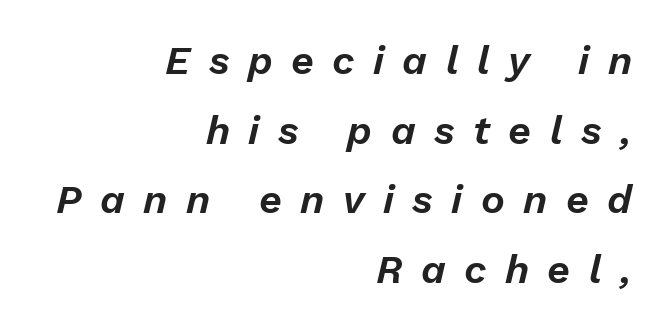
The rendering uses natural spacing where letterforms have individual widths. This sample uses an oblique cut, with every glyph tilted off the vertical. Compared with typical body copy, the letter spacing here is much looser. All the whitespace from short lines collects on the left. Decoration check: the copy has no underline.
